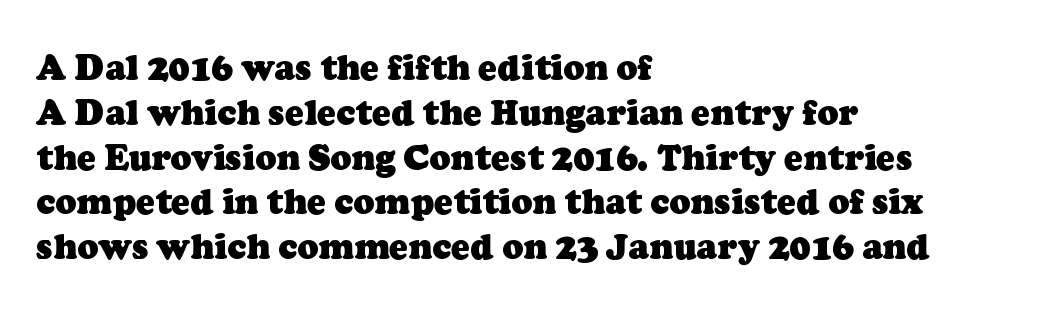
{"serif": "yes", "bold": "yes", "weight": "heavy", "width": "normal", "stroke_contrast": "low", "x_height": "medium", "monospaced": "no", "underline": "no", "align": "left", "line_spacing": "normal", "line_spacing_ratio": 1.28, "letter_spacing": "normal", "letter_spacing_em": 0.0, "glyph_px": 35}
